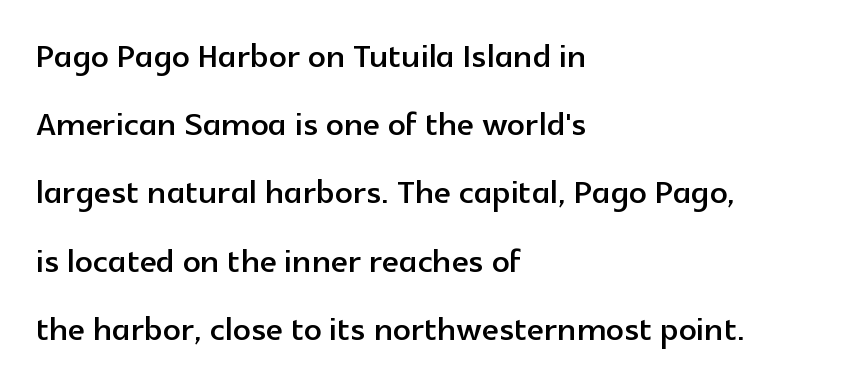
The image shows 44 px sans-serif type, upright; set left-aligned, normal line spacing (1.55x), normal letter spacing, not underlined; a medium x-height.
